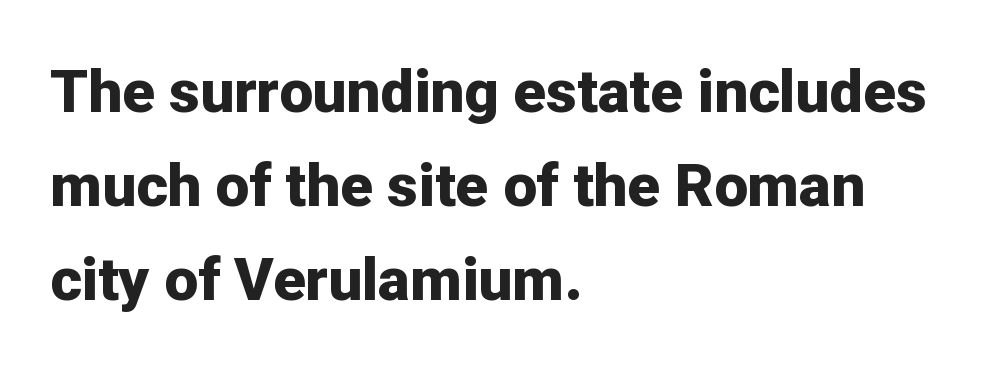
{"serif": "no", "italic": "no", "bold": "yes", "weight": "bold", "width": "normal", "stroke_contrast": "low", "x_height": "medium", "monospaced": "no", "underline": "no", "align": "left", "line_spacing": "normal", "line_spacing_ratio": 1.57, "letter_spacing": "normal", "letter_spacing_em": 0.0, "glyph_px": 60}
